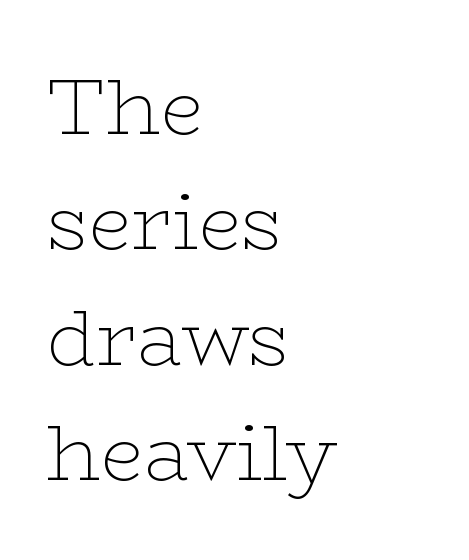
Q: Is the text bold? A: No.
Q: Is the text italic (slanted)? A: No, it is upright.
Q: Is the typeface a serif or a sans-serif typeface? A: Serif.
Q: Is the text underlined? A: No.
Q: How is the paragraph aligned? A: Left-aligned.
Q: Is the spacing between letters normal or unusually wide? A: Normal.
Q: Is the spacing between lines tight, normal or loose? A: Normal.
Q: Width (condensed, normal, or wide)? A: Wide.
Q: Stroke contrast? A: Low.
Q: x-height? A: Medium.
Q: Monospaced? A: No.
